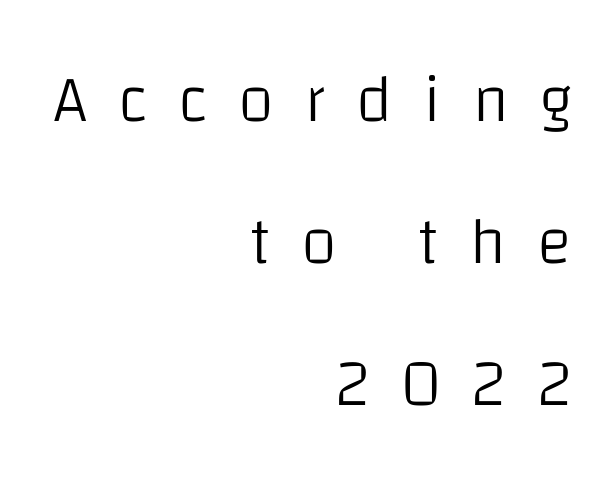
Are there feet on the stems? There aren't — it's a sans. The space directly below the letters is spotless. Each new line begins a long way beneath the previous one. Inter-character spacing is expanded well beyond the font's built-in metrics. If you drew a line through each stem, it would be perfectly vertical. Stems here are at most as thick as an everyday book face.
